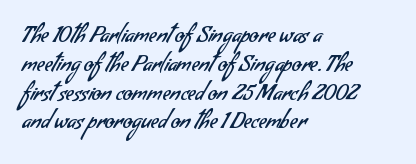
{"bold": "no", "underline": "no", "align": "left", "line_spacing": "normal", "line_spacing_ratio": 1.31, "letter_spacing": "normal", "letter_spacing_em": 0.0, "glyph_px": 22}
